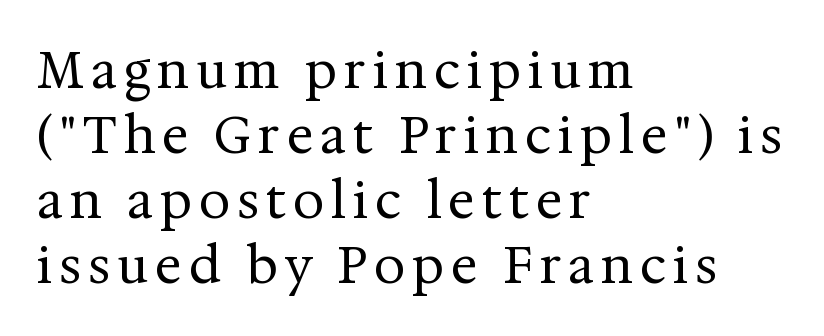
Teacher's note: observe the even left margin — that is flush-left alignment. The typesetting does not lean heavy: it is not bold. The letters stand straight up with perfectly vertical stems. The passage shown stacks its lines at a standard gap. Type style note: has serifs.
